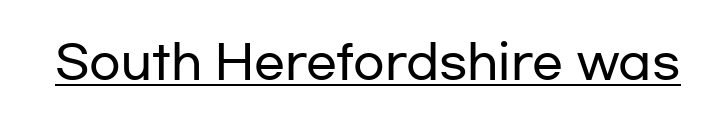
The rendering shows plain stroke endings on the letterforms — a sans-serif design. These lines are rendered in a variable-pitch font. Look at the tracking — it's just the regular setting, nothing added. The typesetter has applied underlining to the passage shown. Rendered with straight, roman letterforms.
